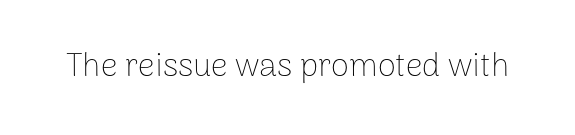
Q: Is the text bold? A: No.
Q: Is the text italic (slanted)? A: No, it is upright.
Q: Is the typeface a serif or a sans-serif typeface? A: Sans-serif.
Q: Is the text underlined? A: No.
Q: Is the spacing between letters normal or unusually wide? A: Normal.
Q: Width (condensed, normal, or wide)? A: Normal.
Q: Stroke contrast? A: Low.
Q: x-height? A: Medium.
Q: Monospaced? A: No.
